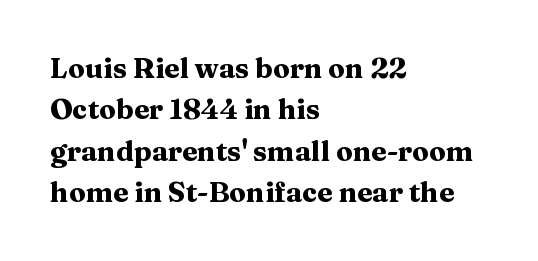
{"serif": "yes", "italic": "no", "bold": "yes", "weight": "heavy", "width": "wide", "stroke_contrast": "medium", "x_height": "medium", "monospaced": "no", "underline": "no", "align": "left", "line_spacing": "normal", "line_spacing_ratio": 1.48, "letter_spacing": "normal", "letter_spacing_em": 0.0, "glyph_px": 28}
